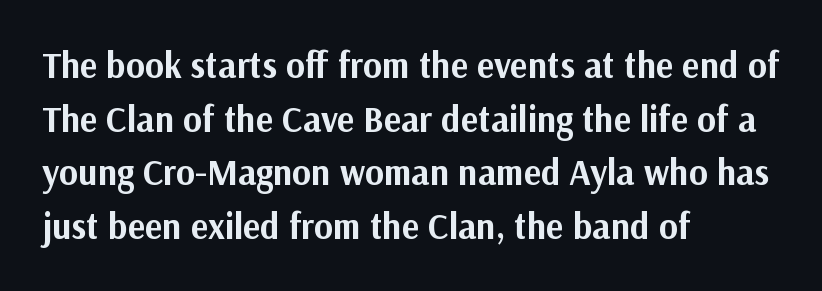
Q: Is the text bold? A: Yes.
Q: Is the text italic (slanted)? A: No, it is upright.
Q: Is the typeface a serif or a sans-serif typeface? A: Sans-serif.
Q: Is the text underlined? A: No.
Q: How is the paragraph aligned? A: Left-aligned.
Q: Is the spacing between letters normal or unusually wide? A: Normal.
Q: Is the spacing between lines tight, normal or loose? A: Normal.
Q: Width (condensed, normal, or wide)? A: Normal.
Q: Stroke contrast? A: Medium.
Q: x-height? A: Medium.
Q: Monospaced? A: No.
